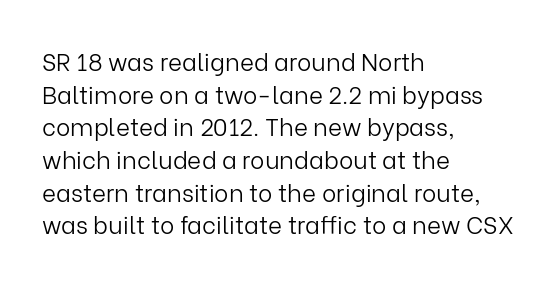
Plain, unruled lines of type. Ordinary non-slanted type is in use. Does extra space separate the letters? No, they use regular spacing. This is not heavy type; no bold has been used. These lines sit exactly where default settings would place them. Reading down the block, your eye returns to a fixed left position each line.
